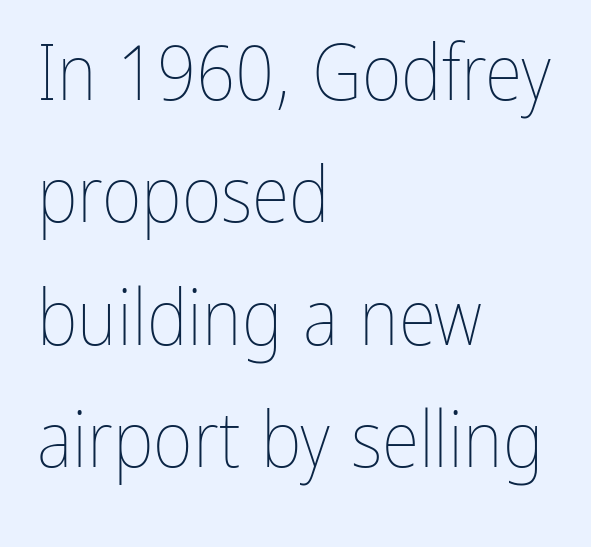
{"italic": "no", "bold": "no", "weight": "thin", "width": "condensed", "stroke_contrast": "low", "x_height": "medium", "monospaced": "no", "underline": "no", "align": "left", "line_spacing": "normal", "line_spacing_ratio": 1.59, "letter_spacing": "normal", "letter_spacing_em": 0.0, "glyph_px": 77}
